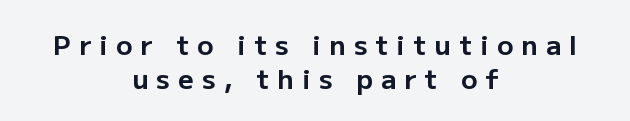
The image shows 27 px bold type, upright; set centered, normal line spacing (1.26x), unusually wide letter spacing (+0.3 em), not underlined.
